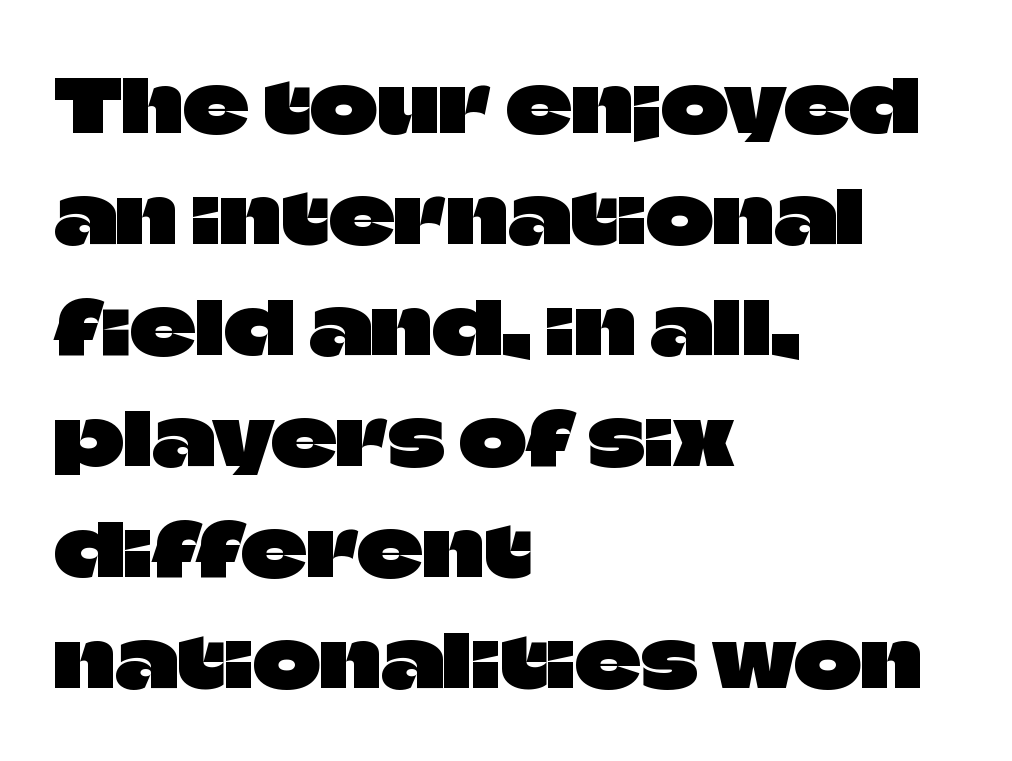
The passage is arranged the way most books set body copy — flush left. Honestly, the row spacing looks completely unremarkable. The passage shown is typeset with a sans-serif family. The typography opts for an upright posture over an oblique one.
